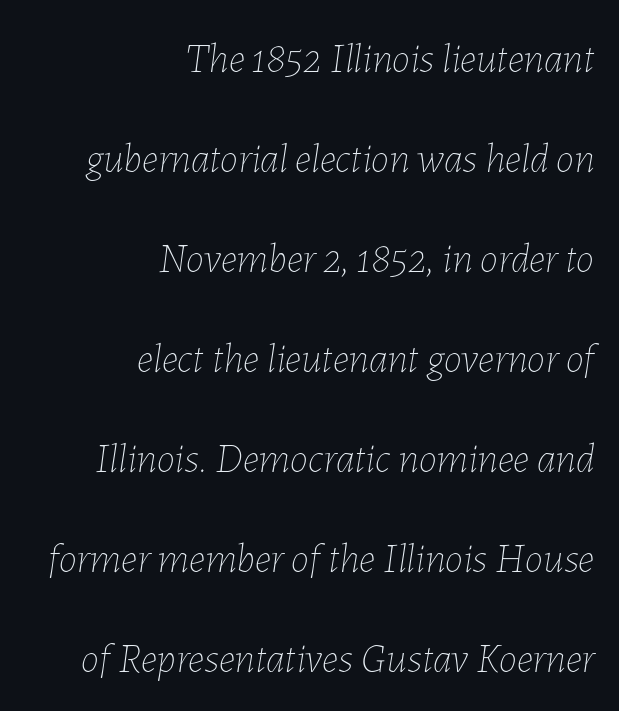
The image shows 41 px thin type, italic (leaning right); set right-aligned, loose line spacing (2.44x), normal letter spacing, not underlined; low stroke contrast and a medium x-height.
